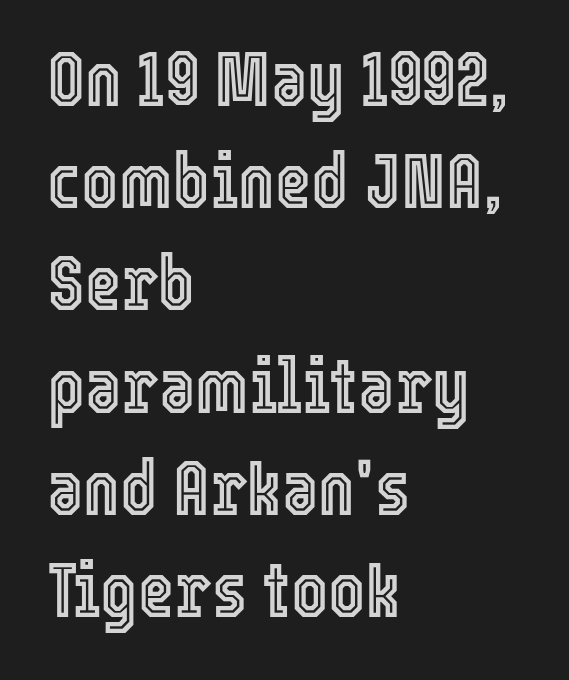
The image shows 78 px condensed type, upright; set left-aligned, normal line spacing (1.31x), normal letter spacing, not underlined; a medium x-height.
